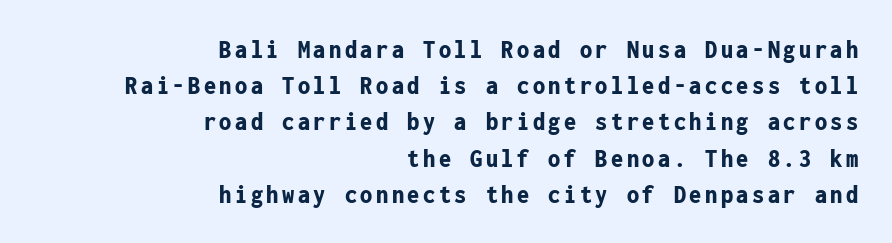
{"italic": "no", "bold": "yes", "underline": "no", "align": "right", "line_spacing": "normal", "line_spacing_ratio": 1.34, "glyph_px": 27}
